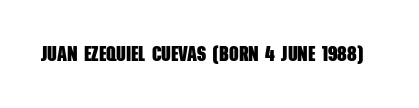
Q: Is the text bold? A: Yes.
Q: Is the text underlined? A: No.
Q: Is the spacing between letters normal or unusually wide? A: Normal.
